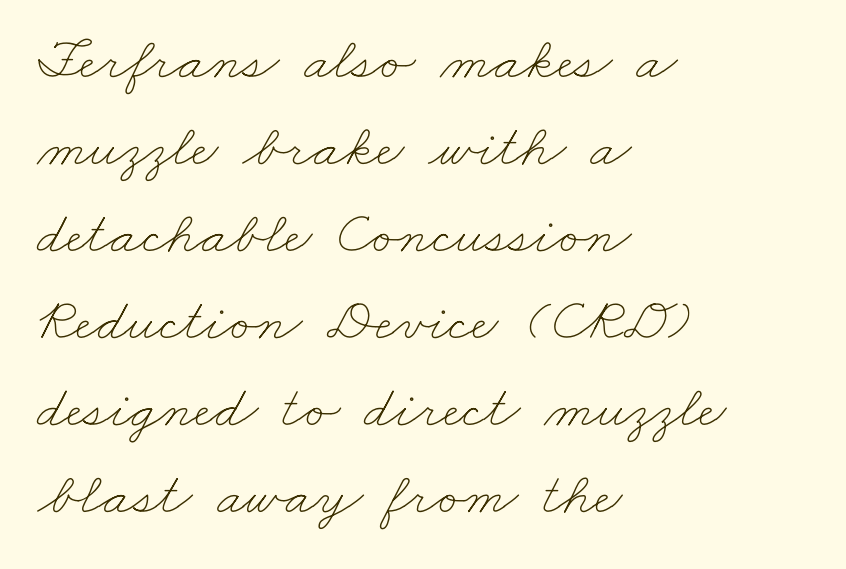
The image shows 60 px thin, wide type; set left-aligned, normal line spacing (1.45x), normal letter spacing, not underlined; low stroke contrast and a small x-height.
